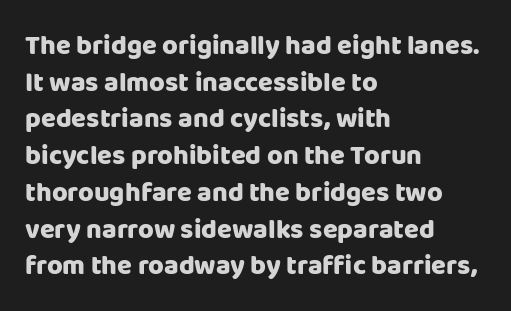
Q: Is the text bold? A: Yes.
Q: Is the text italic (slanted)? A: No, it is upright.
Q: Is the text underlined? A: No.
Q: How is the paragraph aligned? A: Left-aligned.
Q: Is the spacing between letters normal or unusually wide? A: Normal.
Q: Is the spacing between lines tight, normal or loose? A: Normal.
